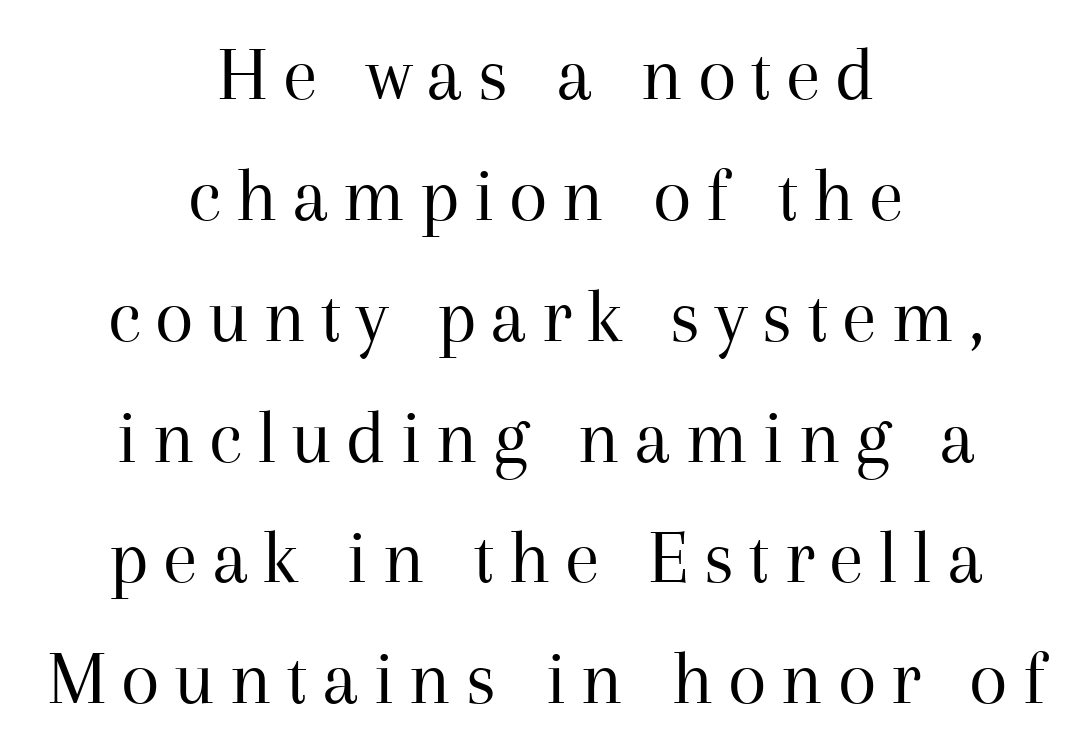
The image shows 79 px regular-weight serif type, upright; set centered, normal line spacing (1.53x), not underlined; medium stroke contrast and a medium x-height.
